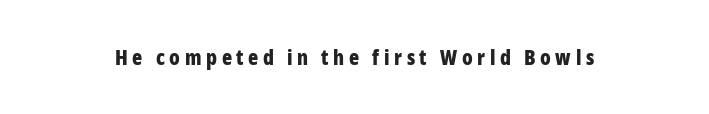
{"italic": "no", "bold": "yes", "underline": "no", "letter_spacing": "wide", "letter_spacing_em": 0.22, "glyph_px": 21}
